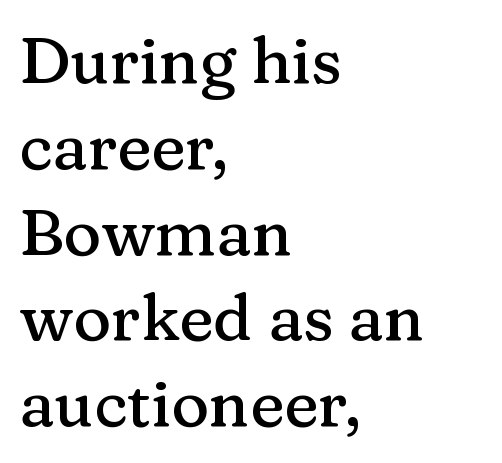
The image shows 65 px serif type, upright; set left-aligned, normal line spacing (1.32x), normal letter spacing, not underlined; medium stroke contrast and a medium x-height.
